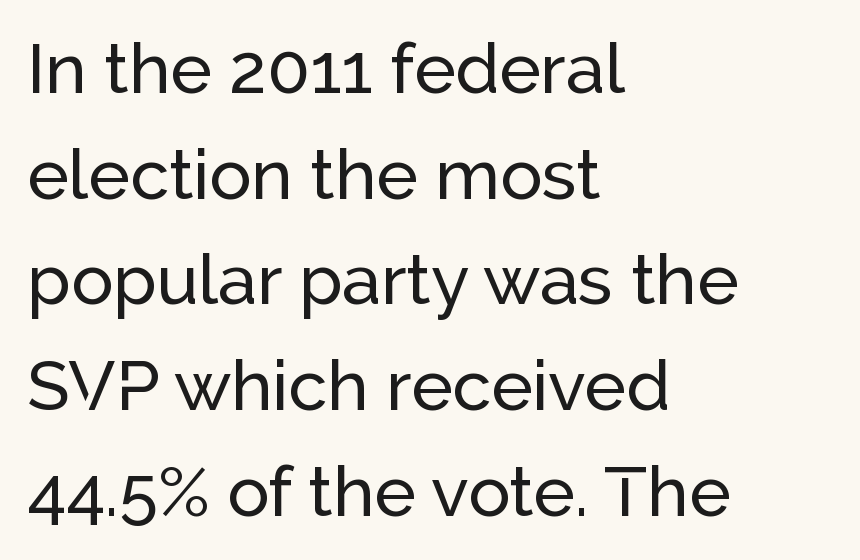
{"serif": "no", "italic": "no", "width": "normal", "stroke_contrast": "low", "x_height": "medium", "monospaced": "no", "underline": "no", "align": "left", "line_spacing": "normal", "line_spacing_ratio": 1.51, "letter_spacing": "normal", "letter_spacing_em": 0.0, "glyph_px": 70}
